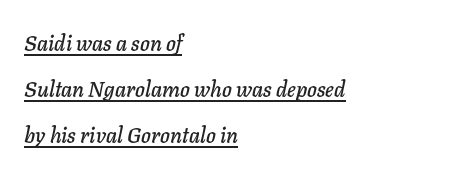
Q: Is the text italic (slanted)? A: Yes, it leans right by about 11 degrees.
Q: Is the text underlined? A: Yes.
Q: How is the paragraph aligned? A: Left-aligned.
Q: Is the spacing between letters normal or unusually wide? A: Normal.
Q: Is the spacing between lines tight, normal or loose? A: Loose.
